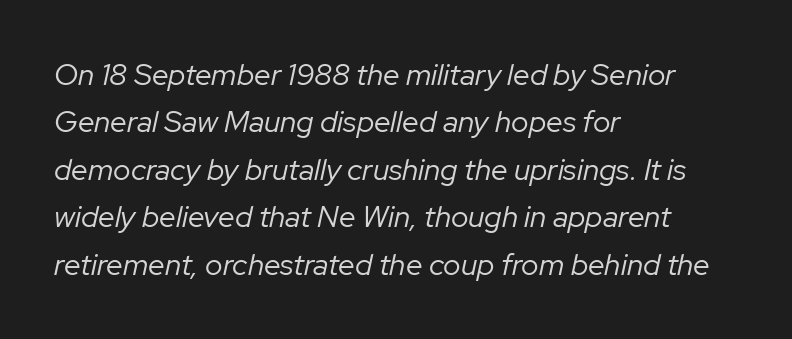
Horizontal alignment here is leftward, the default for most running prose. No word sits above an underline. The line texture is even and compact thanks to regular tracking. The whole block is typeset with a tilt. The strokes carry an ordinary text weight at most. Here the designer chose a conventional face with non-uniform glyph widths.
